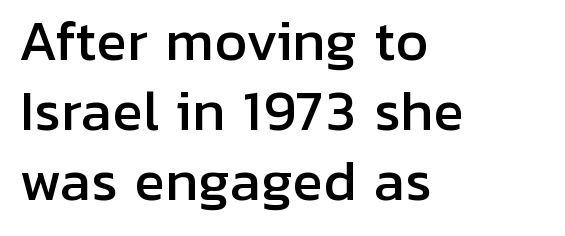
Q: Is the text italic (slanted)? A: No, it is upright.
Q: Is the typeface a serif or a sans-serif typeface? A: Sans-serif.
Q: Is the text underlined? A: No.
Q: How is the paragraph aligned? A: Left-aligned.
Q: Is the spacing between letters normal or unusually wide? A: Normal.
Q: Is the spacing between lines tight, normal or loose? A: Normal.
Q: Width (condensed, normal, or wide)? A: Normal.
Q: Stroke contrast? A: Low.
Q: x-height? A: Medium.
Q: Monospaced? A: No.
